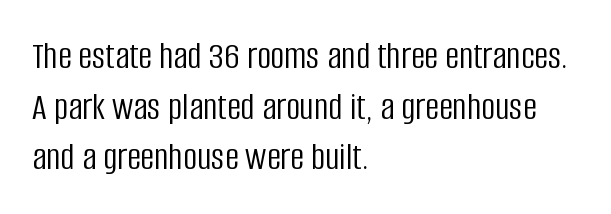
Anything drawn beneath the words? Only blank space. Horizontally, the lines are justified to the leading edge only. Does the leading feel generous? No, just average. Here the designer chose a conventional face with non-uniform glyph widths.
